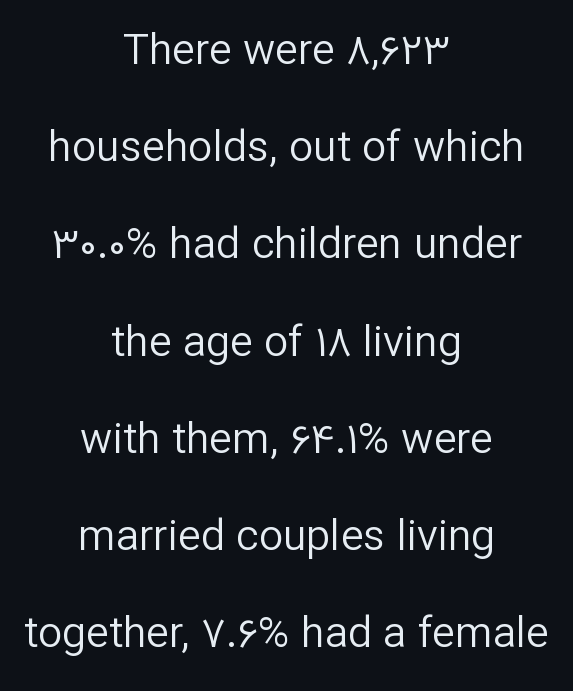
The image shows 43 px regular-weight sans-serif type, upright; set centered, loose line spacing (2.26x), normal letter spacing, not underlined; low stroke contrast and a medium x-height.
